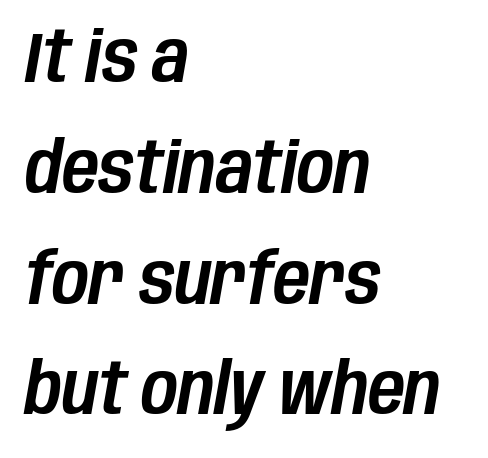
Q: Is the text italic (slanted)? A: Yes, it leans right by about 10 degrees.
Q: Is the text underlined? A: No.
Q: How is the paragraph aligned? A: Left-aligned.
Q: Is the spacing between letters normal or unusually wide? A: Normal.
Q: Is the spacing between lines tight, normal or loose? A: Normal.
Q: Width (condensed, normal, or wide)? A: Condensed.
Q: Stroke contrast? A: Low.
Q: x-height? A: Large.
Q: Monospaced? A: No.
